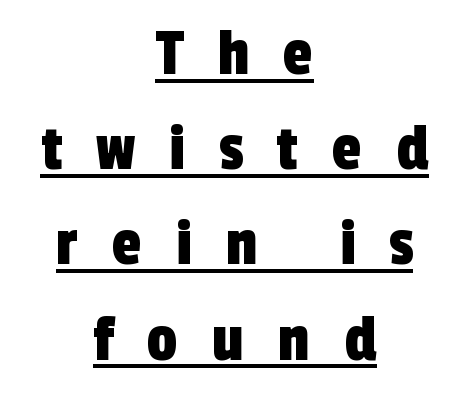
Typographically, this falls in the sans-serif category. Reading down the column, the eye jumps a familiar distance to each next line. Both edges are ragged and mirror each other, which tells us the setting is centered. Observe the wide spacing: letters keep a clear distance from each other.
